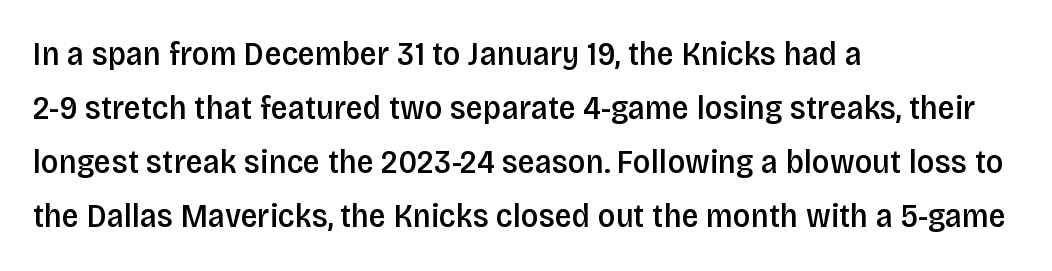
The image shows 34 px semibold, condensed sans-serif type, upright; set left-aligned, normal line spacing (1.59x), normal letter spacing, not underlined; low stroke contrast and a large x-height.
